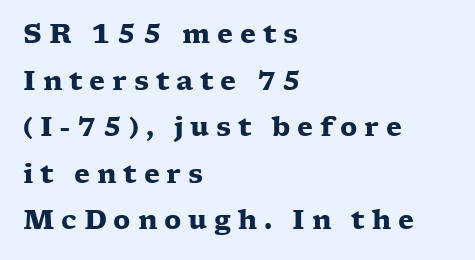
The image shows 26 px bold type, upright; set left-aligned, line spacing 1.79x, unusually wide letter spacing (+0.26 em), not underlined.
